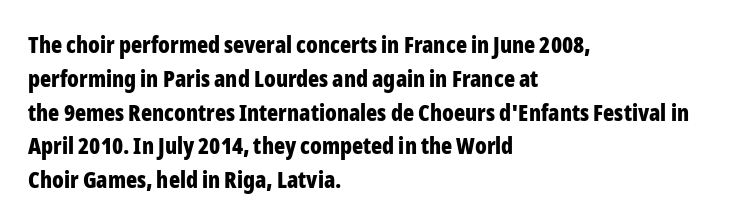
The image shows 23 px bold type, upright; set left-aligned, normal line spacing (1.47x), normal letter spacing, not underlined.
